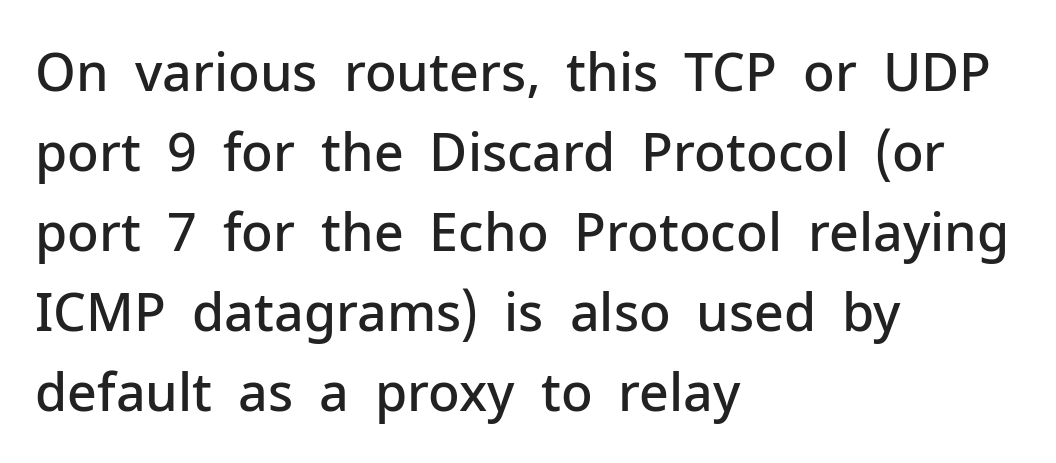
The image shows 52 px semibold sans-serif type, upright; set left-aligned, normal line spacing (1.54x), normal letter spacing, not underlined; low stroke contrast and a medium x-height.
